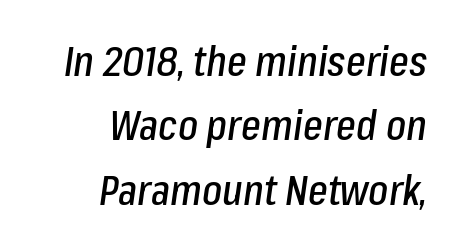
The image shows 42 px condensed type, italic (leaning right); set right-aligned, normal line spacing (1.53x), normal letter spacing, not underlined; low stroke contrast and a medium x-height.
